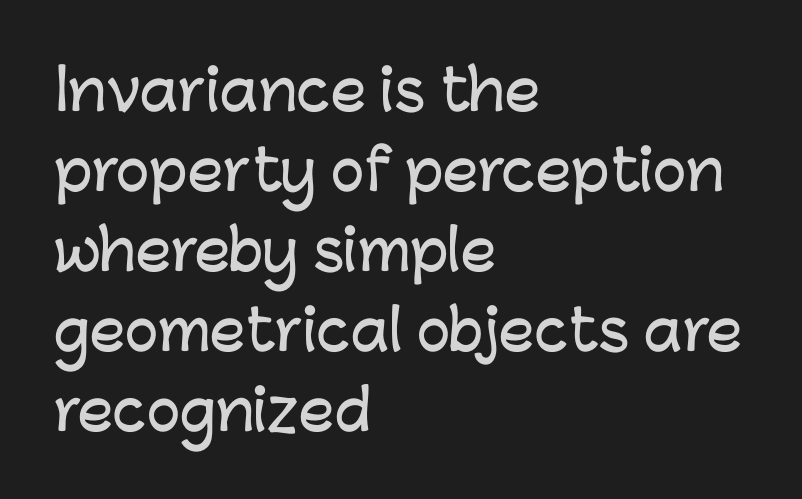
{"serif": "no", "italic": "no", "width": "normal", "stroke_contrast": "low", "x_height": "medium", "monospaced": "no", "underline": "no", "align": "left", "line_spacing": "normal", "line_spacing_ratio": 1.43, "letter_spacing": "normal", "letter_spacing_em": 0.0, "glyph_px": 56}
